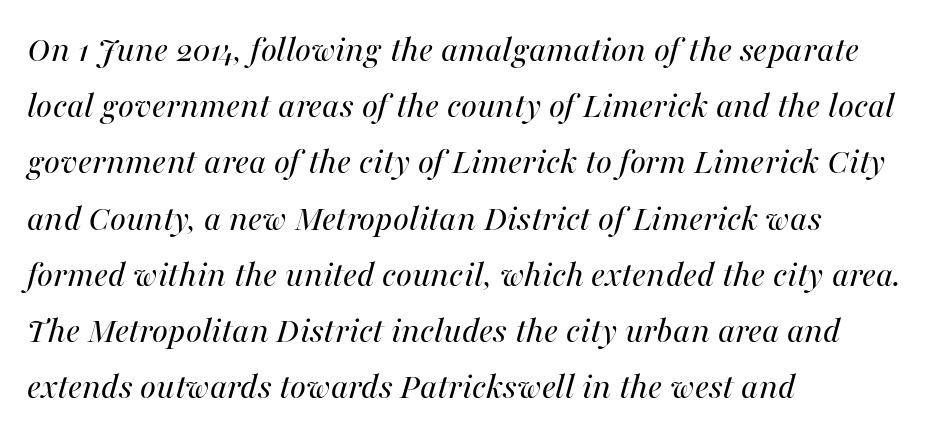
The image shows 38 px regular-weight type, italic (leaning right); set left-aligned, normal line spacing (1.48x), normal letter spacing, not underlined; medium stroke contrast and a medium x-height.
